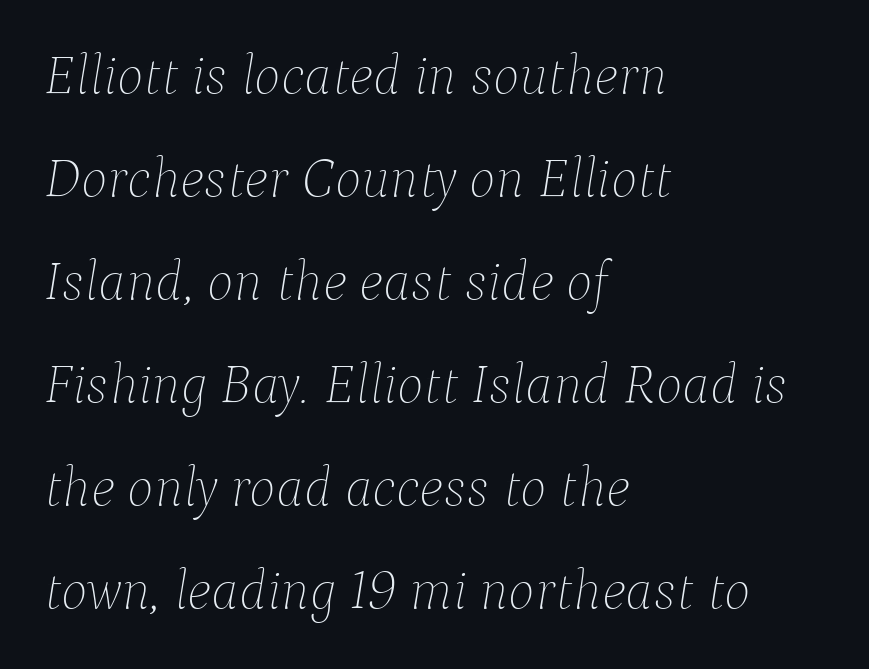
The image shows 56 px thin type, italic (leaning right); set left-aligned, line spacing 1.84x, normal letter spacing, not underlined; low stroke contrast and a medium x-height.
